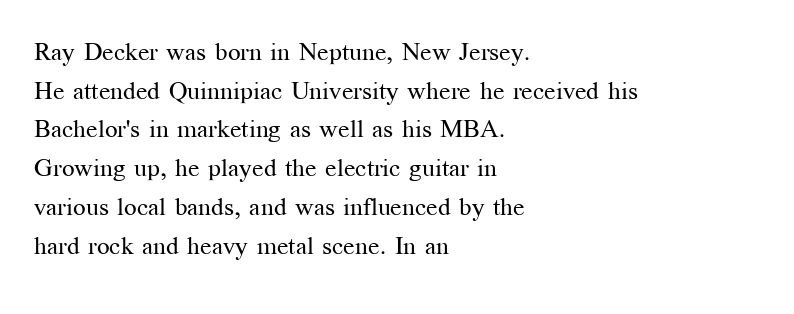
{"italic": "no", "bold": "no", "underline": "no", "align": "left", "line_spacing": "normal", "line_spacing_ratio": 1.55, "letter_spacing": "normal", "letter_spacing_em": 0.0, "glyph_px": 25}
